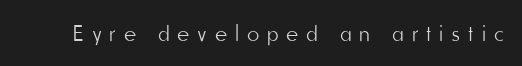
Q: Is the text bold? A: No.
Q: Is the text italic (slanted)? A: No, it is upright.
Q: Is the text underlined? A: No.
Q: Is the spacing between letters normal or unusually wide? A: Unusually wide.
